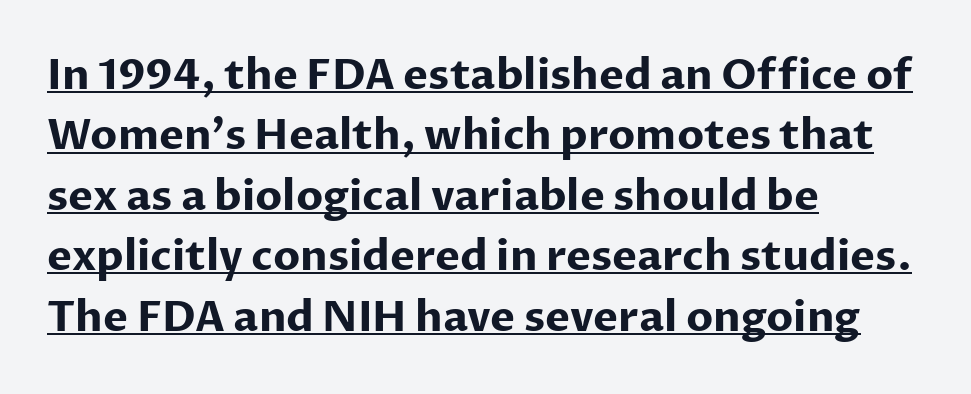
The image shows 42 px bold sans-serif type, upright; set left-aligned, normal line spacing (1.44x), normal letter spacing, underlined; low stroke contrast and a medium x-height.
